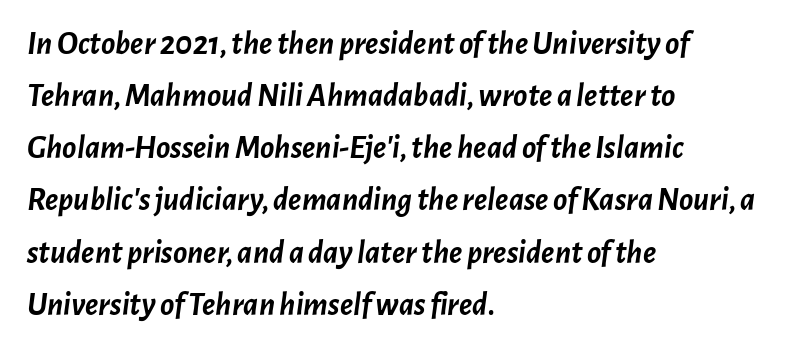
Q: Is the text bold? A: Yes.
Q: Is the text italic (slanted)? A: Yes, it leans right by about 7 degrees.
Q: Is the text underlined? A: No.
Q: How is the paragraph aligned? A: Left-aligned.
Q: Is the spacing between letters normal or unusually wide? A: Normal.
Q: Is the spacing between lines tight, normal or loose? A: Normal.
Q: Width (condensed, normal, or wide)? A: Normal.
Q: Stroke contrast? A: Low.
Q: x-height? A: Medium.
Q: Monospaced? A: No.
